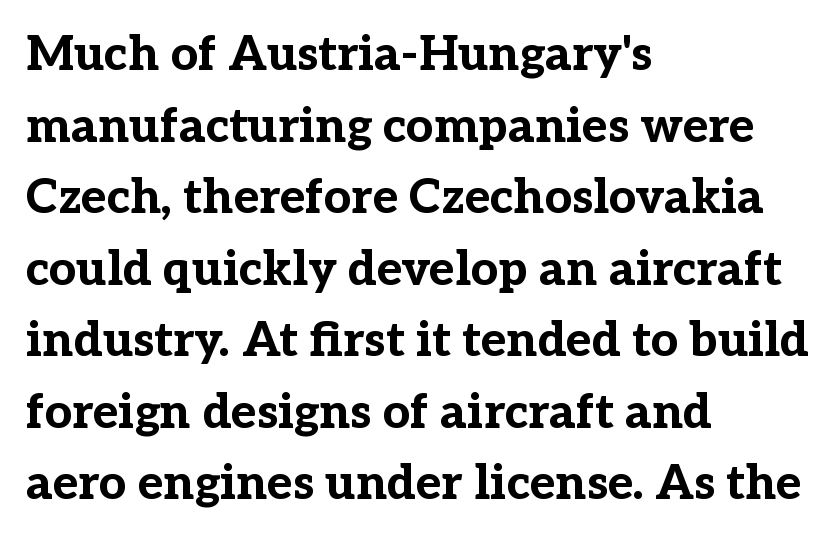
A serif font was chosen for this passage. Standard letterfit; no display-style spreading of the glyphs. Each letter keeps its own natural width here, so spacing adapts to shape. Every stem runs plumb, perpendicular to the baseline. These words are printed bold, with thick strokes throughout. These lines are set flush left with a ragged right edge.
